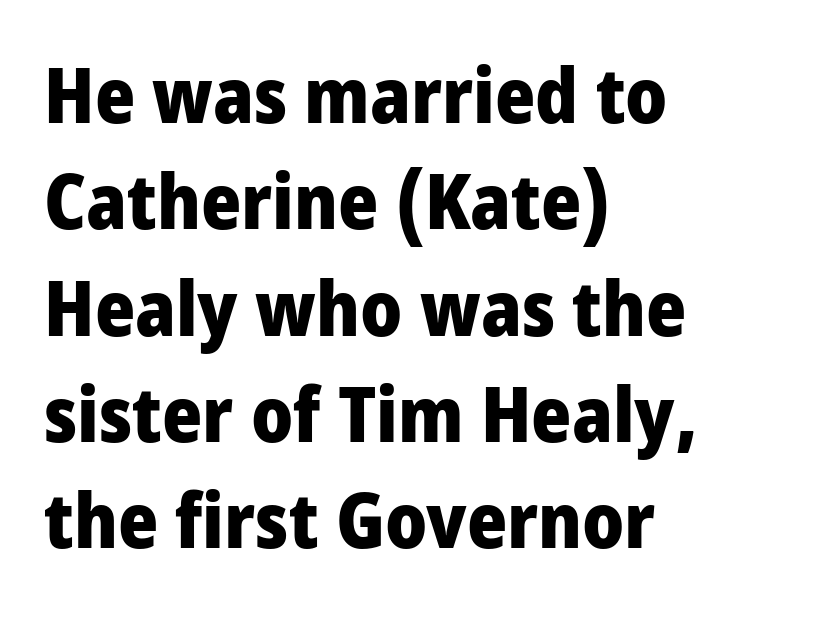
{"serif": "no", "italic": "no", "bold": "yes", "weight": "heavy", "width": "condensed", "stroke_contrast": "low", "x_height": "large", "monospaced": "no", "underline": "no", "align": "left", "line_spacing": "normal", "line_spacing_ratio": 1.38, "letter_spacing": "normal", "letter_spacing_em": 0.0, "glyph_px": 77}
